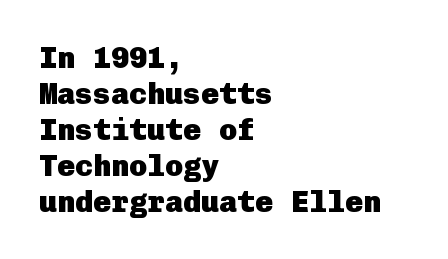
{"serif": "no", "italic": "no", "bold": "yes", "weight": "heavy", "width": "normal", "stroke_contrast": "low", "x_height": "medium", "underline": "no", "align": "left", "line_spacing_ratio": 1.2, "letter_spacing": "normal", "letter_spacing_em": 0.0, "glyph_px": 30}
